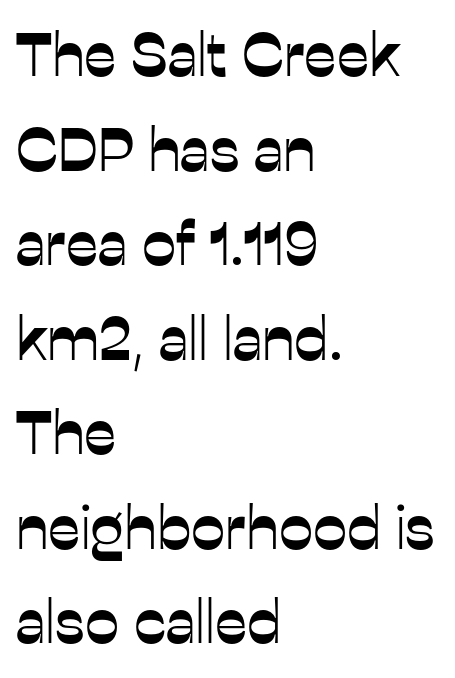
Q: Is the text italic (slanted)? A: No, it is upright.
Q: Is the typeface a serif or a sans-serif typeface? A: Sans-serif.
Q: Is the text underlined? A: No.
Q: How is the paragraph aligned? A: Left-aligned.
Q: Is the spacing between letters normal or unusually wide? A: Normal.
Q: Is the spacing between lines tight, normal or loose? A: Normal.
Q: Width (condensed, normal, or wide)? A: Normal.
Q: Stroke contrast? A: Low.
Q: x-height? A: Medium.
Q: Monospaced? A: No.
